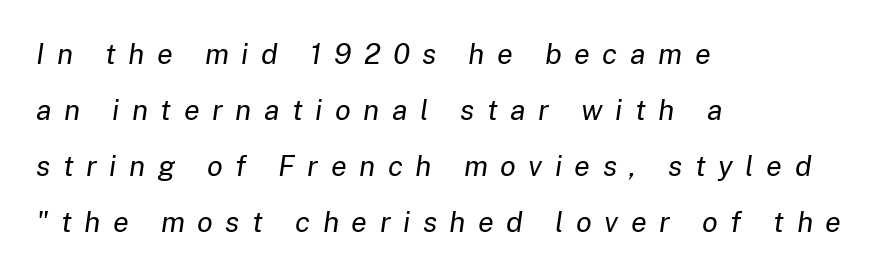
{"italic": "yes", "lean": "right", "slant_degrees": 8, "bold": "no", "weight": "regular", "width": "normal", "stroke_contrast": "low", "x_height": "medium", "monospaced": "no", "underline": "no", "align": "left", "line_spacing": "loose", "line_spacing_ratio": 1.93, "letter_spacing": "wide", "letter_spacing_em": 0.43, "glyph_px": 29}
